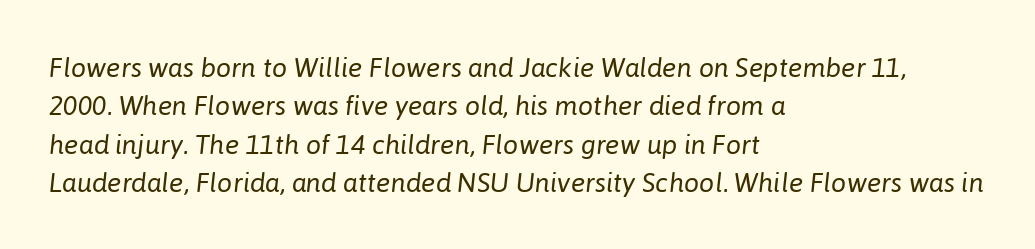
Vertical stems look standard width or narrower in stroke. Between one letter and the next there's only the usual sliver of space. Vertically, the passage feels balanced, rows spaced as you'd expect. The passage shown leans; its letterforms are oblique.
